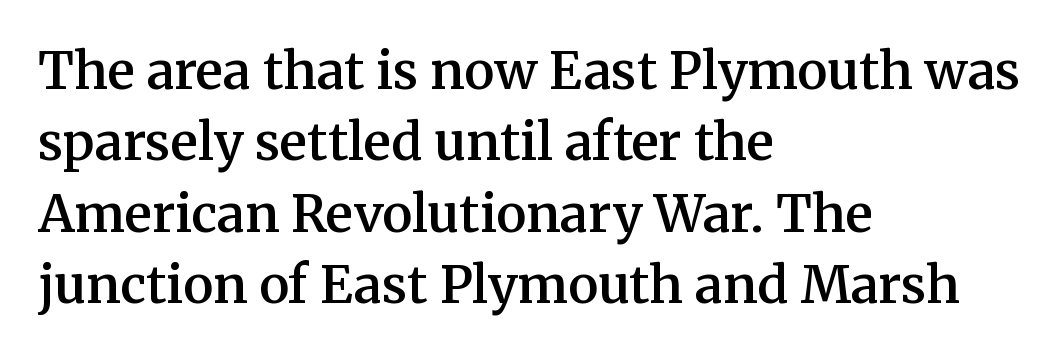
In terms of leading, this rendering sits right in the middle. Typographic density is moderately raised because the face is semibold. This rendering uses left alignment, leaving the right contour irregular. Tall strokes in this sample are plumb rather than angled. Typographically, this falls in the serif category.
